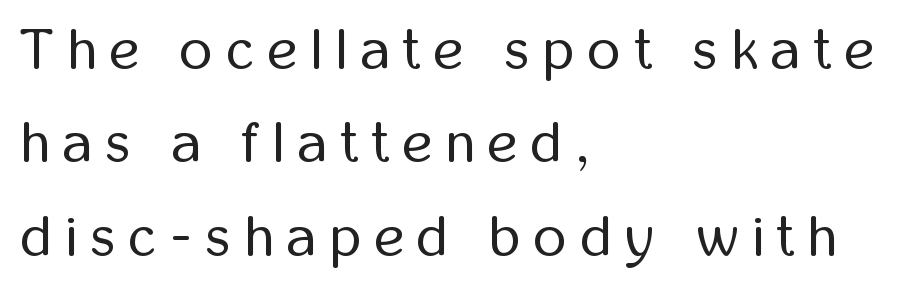
Substantial extra tracking has been applied to these lines. Ascenders rise straight up at ninety degrees. Lines of text with bare space underneath. Left-aligned paragraph, ragged on the right. The letters look calm and open, with moderate or lighter stems.
